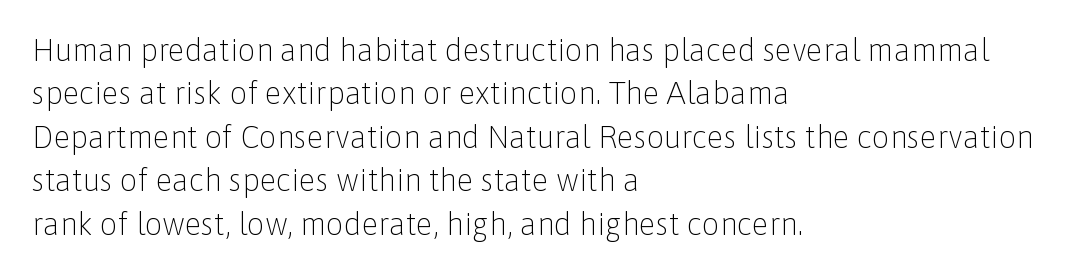
Compared with a centered layout, this one pins lines to the left instead. On a weight scale, this lands at 450 or below. The letters stand upright; this is a roman face. The string is rendered with underlining switched off.
